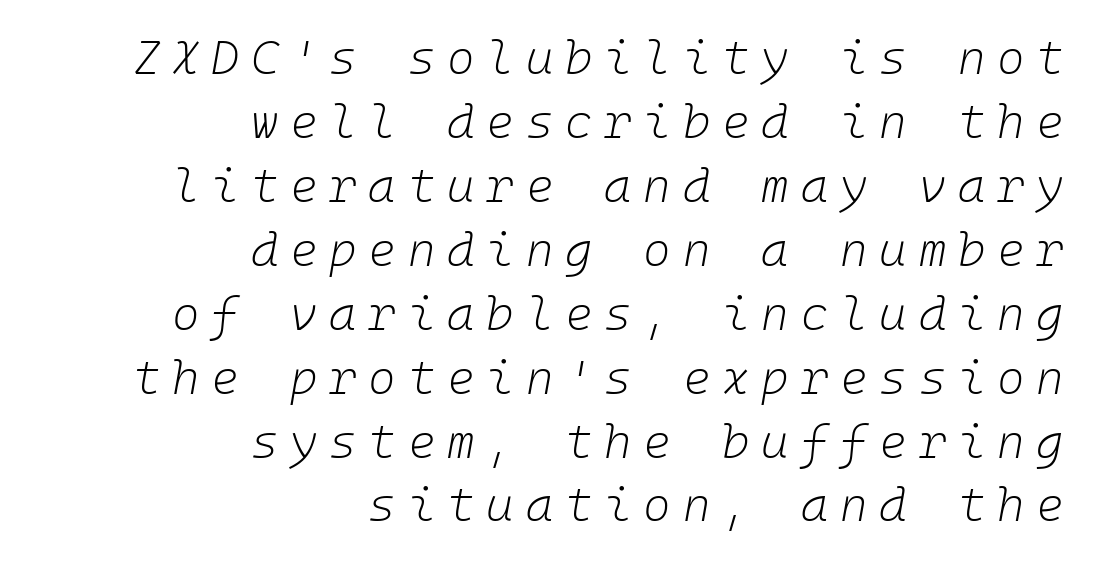
Letters have the restrained weight of plain body copy at most. Decoration check: the copy has no underline. An italicized treatment has been applied to the whole sample. Alignment: flush right.
